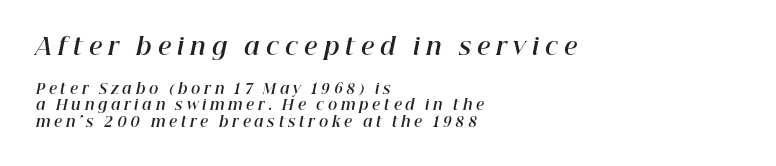
Q: Is the text bold? A: Yes.
Q: Is the text italic (slanted)? A: Yes, it leans right by about 12 degrees.
Q: Is the text underlined? A: No.
Q: How is the paragraph aligned? A: Left-aligned.
Q: Is the spacing between letters normal or unusually wide? A: Unusually wide.
Q: Which block of text is set in a larger size, the first (top) or the second (bottom)? A: The first (top) one.
